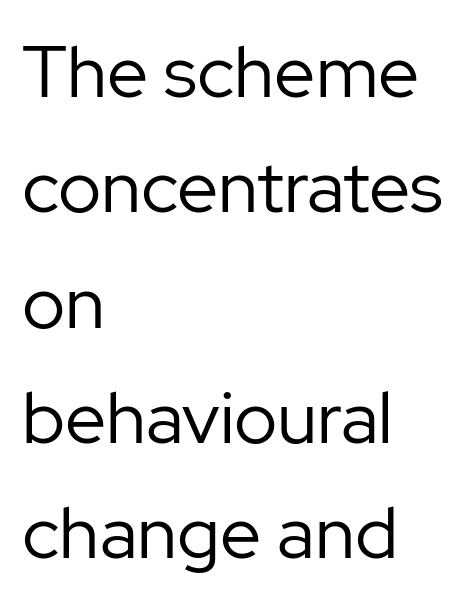
{"serif": "no", "italic": "no", "bold": "no", "weight": "regular", "width": "normal", "stroke_contrast": "low", "x_height": "medium", "monospaced": "no", "underline": "no", "align": "left", "line_spacing": "normal", "line_spacing_ratio": 1.58, "letter_spacing": "normal", "letter_spacing_em": 0.0, "glyph_px": 73}
